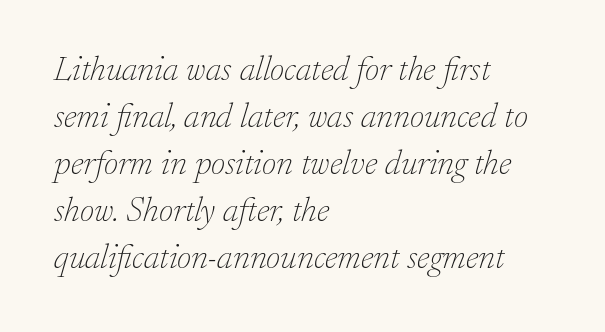
The image shows 35 px thin serif type, italic (leaning right); set left-aligned, normal line spacing (1.34x), normal letter spacing, not underlined; low stroke contrast and a small x-height.
